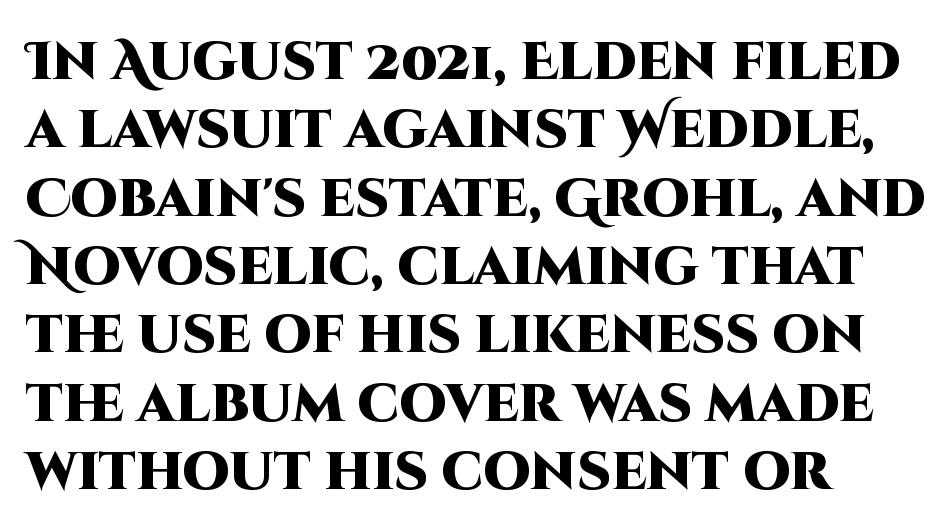
Q: Is the text bold? A: Yes.
Q: Is the text italic (slanted)? A: No, it is upright.
Q: Is the typeface a serif or a sans-serif typeface? A: Sans-serif.
Q: Is the text underlined? A: No.
Q: How is the paragraph aligned? A: Left-aligned.
Q: Is the spacing between letters normal or unusually wide? A: Normal.
Q: Is the spacing between lines tight, normal or loose? A: Normal.
Q: Width (condensed, normal, or wide)? A: Normal.
Q: Stroke contrast? A: High.
Q: x-height? A: Large.
Q: Monospaced? A: No.
